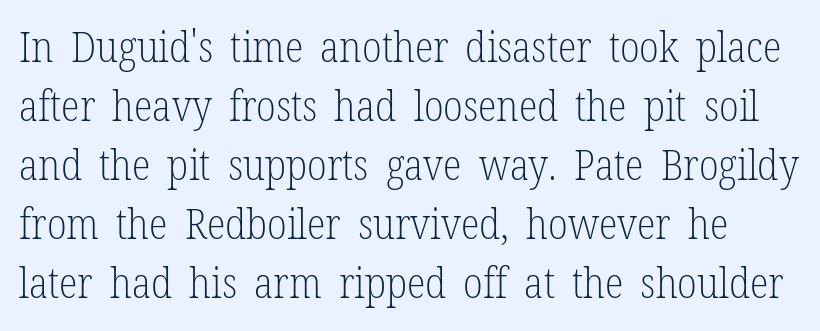
{"serif": "yes", "italic": "no", "bold": "no", "weight": "light", "width": "condensed", "stroke_contrast": "low", "x_height": "medium", "monospaced": "no", "underline": "no", "line_spacing": "normal", "line_spacing_ratio": 1.37, "letter_spacing": "normal", "letter_spacing_em": 0.0, "glyph_px": 43}
